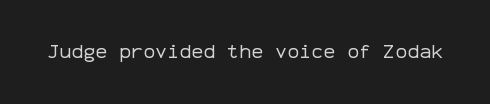
Q: Is the text bold? A: No.
Q: Is the text italic (slanted)? A: No, it is upright.
Q: Is the text underlined? A: No.
Q: Is the spacing between letters normal or unusually wide? A: Normal.
